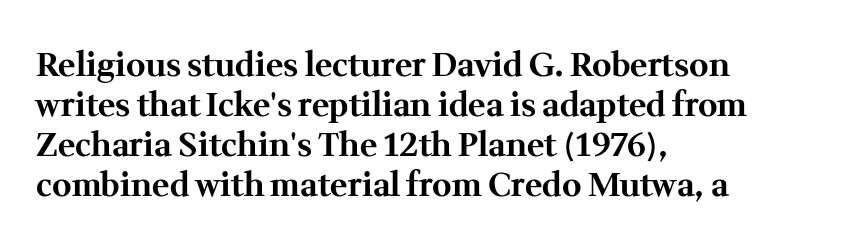
{"serif": "yes", "italic": "no", "bold": "yes", "weight": "bold", "width": "normal", "stroke_contrast": "medium", "x_height": "medium", "monospaced": "no", "underline": "no", "align": "left", "line_spacing_ratio": 1.21, "letter_spacing": "normal", "letter_spacing_em": 0.0, "glyph_px": 33}
